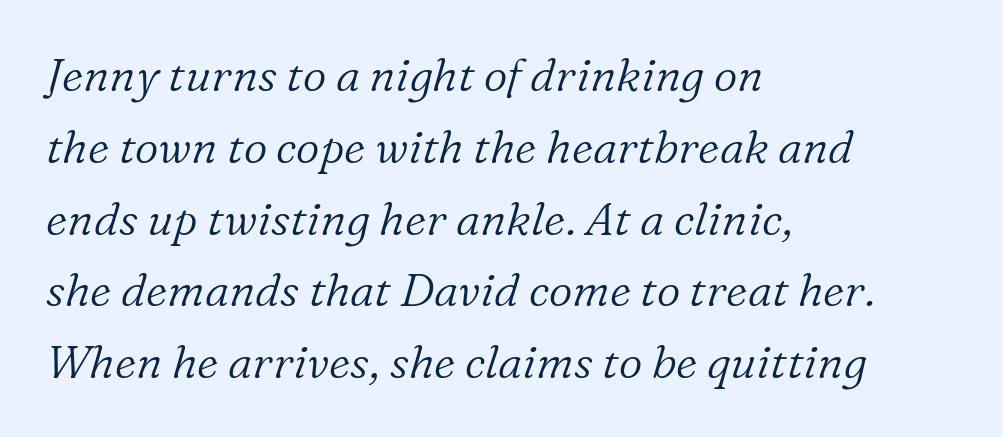
The designer left line spacing at the default. The font is comparable to plain body text, perhaps lighter. Serif or sans? Serif — the stroke terminals have little feet. A typesetter would mark this as italic.
